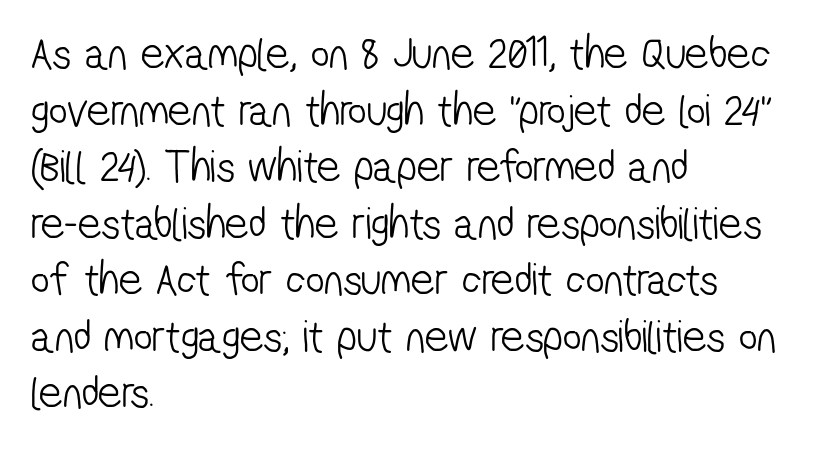
Notice how the passage keeps a crisp vertical edge on the left only. The rendering uses natural spacing where letterforms have individual widths. Caption: face not bold, strokes unweighted. Here the glyphs are tracked normally, forming tight word shapes. This sample uses a sans-serif face. Letters rest on an invisible, unmarked baseline.
